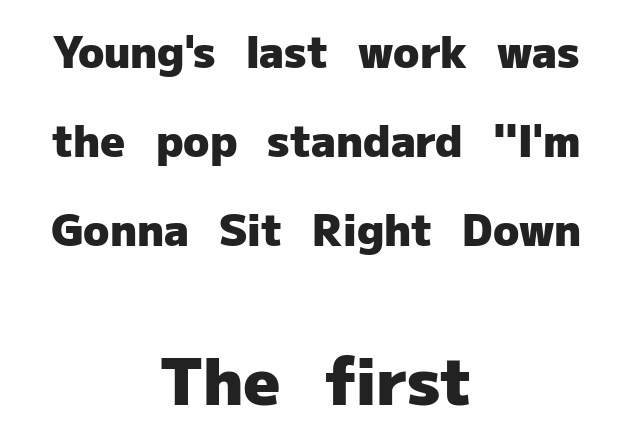
Q: Is the text bold? A: Yes.
Q: Is the text italic (slanted)? A: No, it is upright.
Q: Is the typeface a serif or a sans-serif typeface? A: Sans-serif.
Q: Is the text underlined? A: No.
Q: How is the paragraph aligned? A: Centered.
Q: Is the spacing between letters normal or unusually wide? A: Normal.
Q: Is the spacing between lines tight, normal or loose? A: Loose.
Q: Which block of text is set in a larger size, the first (top) or the second (bottom)? A: The second (bottom) one.
Q: Width (condensed, normal, or wide)? A: Normal.
Q: Stroke contrast? A: Low.
Q: x-height? A: Medium.
Q: Monospaced? A: No.
